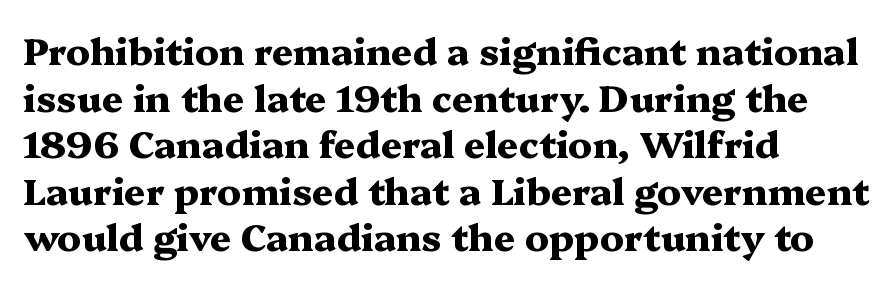
Q: Is the text bold? A: Yes.
Q: Is the text italic (slanted)? A: No, it is upright.
Q: Is the typeface a serif or a sans-serif typeface? A: Serif.
Q: Is the text underlined? A: No.
Q: How is the paragraph aligned? A: Left-aligned.
Q: Is the spacing between letters normal or unusually wide? A: Normal.
Q: Is the spacing between lines tight, normal or loose? A: Normal.
Q: Width (condensed, normal, or wide)? A: Wide.
Q: Stroke contrast? A: Medium.
Q: x-height? A: Medium.
Q: Monospaced? A: No.
